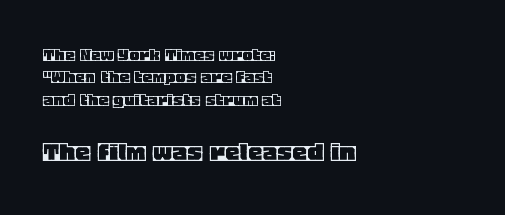
{"italic": "no", "width": "normal", "x_height": "large", "monospaced": "no", "underline": "no", "align": "left", "line_spacing": "tight", "line_spacing_ratio": 1.12, "letter_spacing": "normal", "letter_spacing_em": 0.0, "larger_block": "second", "size_ratio": 1.5, "glyph_px": 30}
